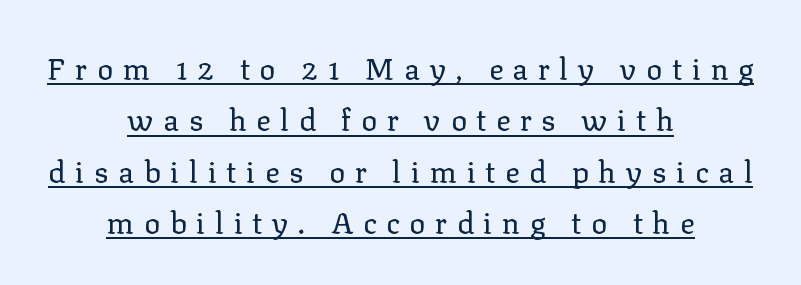
A typesetter would call this heavily tracked-out type. Neither beginnings nor endings align; midpoints do. Here the designer chose a conventional face with non-uniform glyph widths. Are there feet on the stems? There are — it's a serif.
